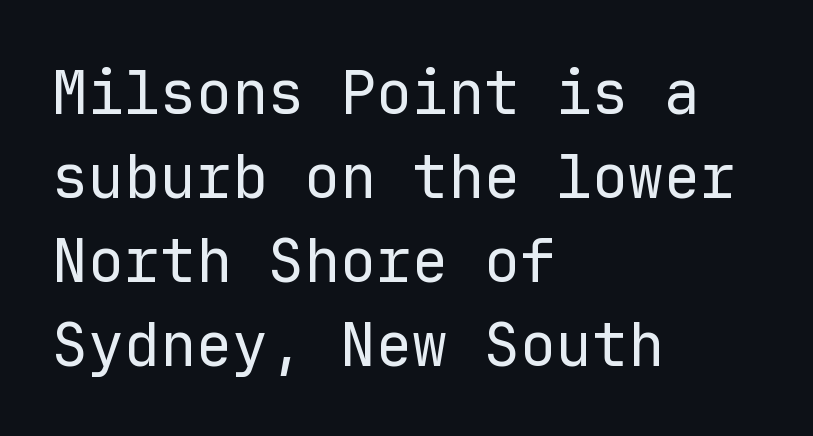
Q: Is the text bold? A: No.
Q: Is the text italic (slanted)? A: No, it is upright.
Q: Is the typeface a serif or a sans-serif typeface? A: Sans-serif.
Q: Is the text underlined? A: No.
Q: How is the paragraph aligned? A: Left-aligned.
Q: Is the spacing between letters normal or unusually wide? A: Normal.
Q: Is the spacing between lines tight, normal or loose? A: Normal.
Q: Width (condensed, normal, or wide)? A: Normal.
Q: Stroke contrast? A: Low.
Q: x-height? A: Medium.
Q: Monospaced? A: Yes.
